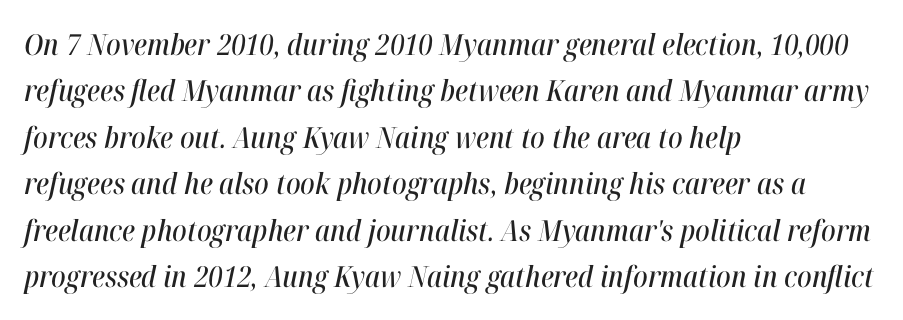
The image shows 29 px condensed type, italic (leaning right); set left-aligned, normal line spacing (1.6x), normal letter spacing, not underlined; high stroke contrast and a medium x-height.
